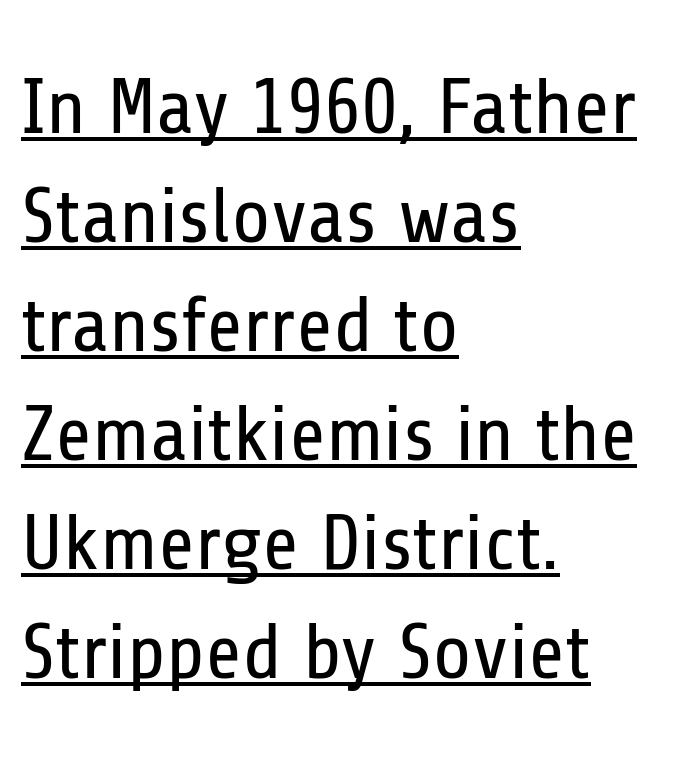
The image shows 79 px regular-weight, condensed sans-serif type, upright; set left-aligned, normal line spacing (1.38x), normal letter spacing, underlined; low stroke contrast and a medium x-height.
